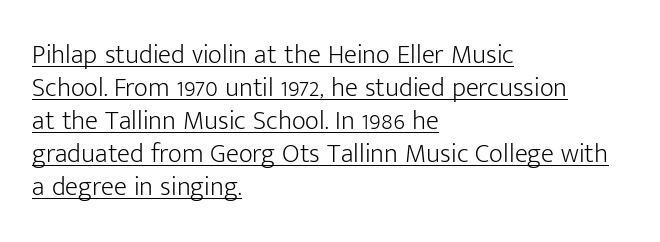
{"italic": "no", "bold": "no", "underline": "yes", "align": "left", "line_spacing_ratio": 1.22, "letter_spacing": "normal", "letter_spacing_em": 0.0, "glyph_px": 27}
